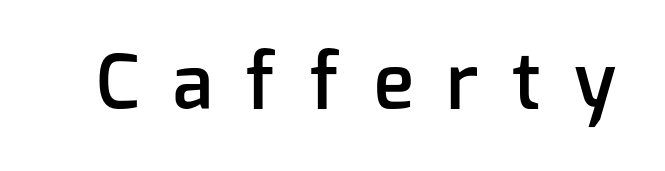
Q: Is the text bold? A: Semi-bold.
Q: Is the text italic (slanted)? A: No, it is upright.
Q: Is the typeface a serif or a sans-serif typeface? A: Sans-serif.
Q: Is the text underlined? A: No.
Q: Is the spacing between letters normal or unusually wide? A: Unusually wide.
Q: Width (condensed, normal, or wide)? A: Normal.
Q: Stroke contrast? A: Low.
Q: x-height? A: Medium.
Q: Monospaced? A: No.
